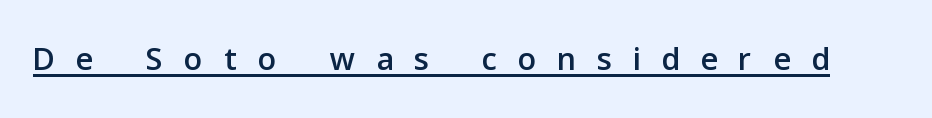
{"serif": "no", "italic": "no", "width": "normal", "stroke_contrast": "low", "x_height": "medium", "monospaced": "no", "underline": "yes", "letter_spacing": "wide", "letter_spacing_em": 0.47, "glyph_px": 46}
